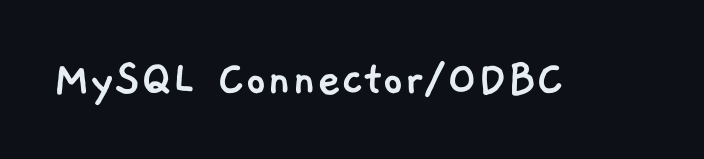
Q: Is the typeface a serif or a sans-serif typeface? A: Sans-serif.
Q: Is the text underlined? A: No.
Q: Is the spacing between letters normal or unusually wide? A: Normal.
Q: Width (condensed, normal, or wide)? A: Normal.
Q: Stroke contrast? A: Low.
Q: x-height? A: Medium.
Q: Monospaced? A: No.
